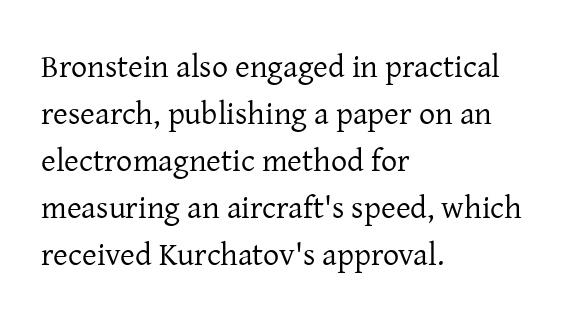
Q: Is the text bold? A: No.
Q: Is the text italic (slanted)? A: No, it is upright.
Q: Is the typeface a serif or a sans-serif typeface? A: Serif.
Q: Is the text underlined? A: No.
Q: How is the paragraph aligned? A: Left-aligned.
Q: Is the spacing between letters normal or unusually wide? A: Normal.
Q: Is the spacing between lines tight, normal or loose? A: Normal.
Q: Width (condensed, normal, or wide)? A: Normal.
Q: Stroke contrast? A: Low.
Q: x-height? A: Medium.
Q: Monospaced? A: No.
